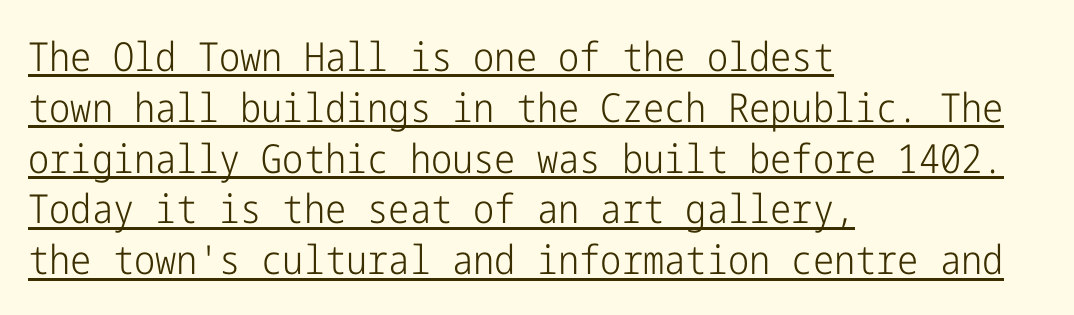
{"serif": "no", "italic": "no", "bold": "no", "weight": "light", "width": "condensed", "stroke_contrast": "low", "x_height": "medium", "underline": "yes", "align": "left", "line_spacing": "normal", "line_spacing_ratio": 1.27, "letter_spacing": "normal", "letter_spacing_em": 0.0, "glyph_px": 40}
